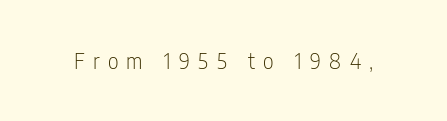
Q: Is the text bold? A: No.
Q: Is the text italic (slanted)? A: No, it is upright.
Q: Is the text underlined? A: No.
Q: Is the spacing between letters normal or unusually wide? A: Unusually wide.
